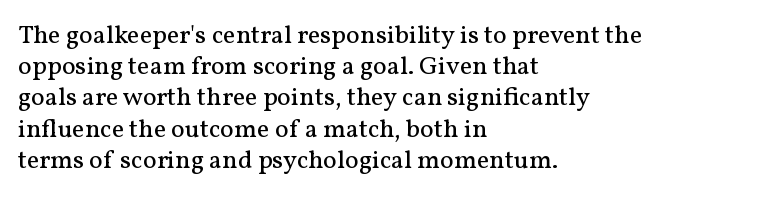
One-word summary of the alignment: left. In terms of letterspacing, this is plain default setting. The words here are not underlined. The characters are drawn with everyday or finer stroke widths. The letters stand straight up with perfectly vertical stems.
